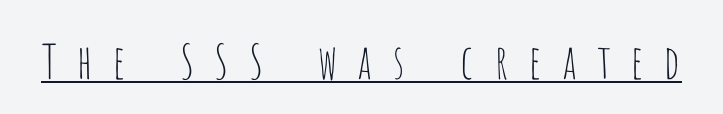
{"serif": "no", "italic": "no", "bold": "no", "weight": "thin", "width": "condensed", "stroke_contrast": "low", "x_height": "large", "monospaced": "no", "underline": "yes", "letter_spacing": "wide", "letter_spacing_em": 0.39, "glyph_px": 47}
